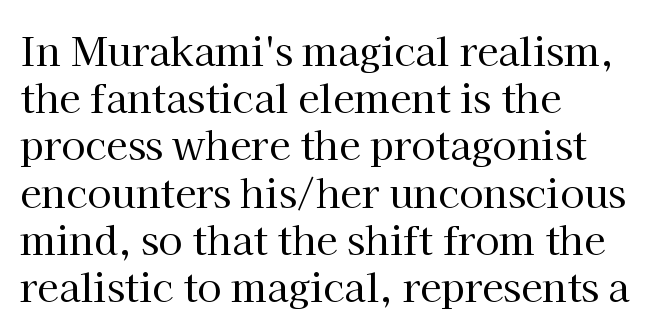
Q: Is the text bold? A: No.
Q: Is the text italic (slanted)? A: No, it is upright.
Q: Is the typeface a serif or a sans-serif typeface? A: Serif.
Q: Is the text underlined? A: No.
Q: How is the paragraph aligned? A: Left-aligned.
Q: Is the spacing between letters normal or unusually wide? A: Normal.
Q: Width (condensed, normal, or wide)? A: Normal.
Q: Stroke contrast? A: High.
Q: x-height? A: Medium.
Q: Monospaced? A: No.
